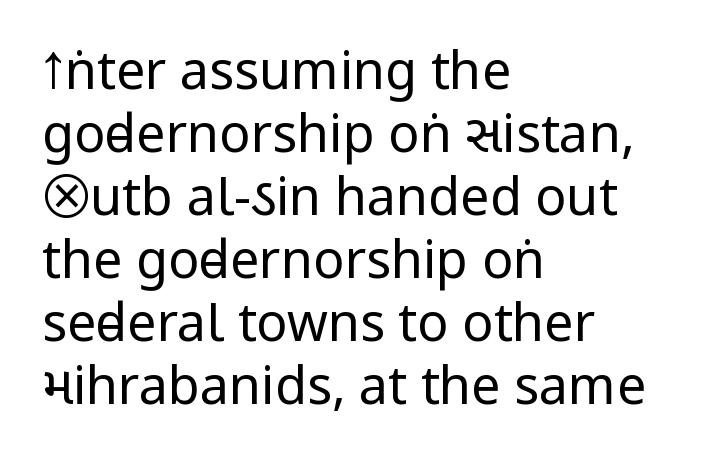
The image shows 52 px regular-weight, condensed sans-serif type, upright; set left-aligned, line spacing 1.21x, normal letter spacing, not underlined; low stroke contrast and a large x-height.
